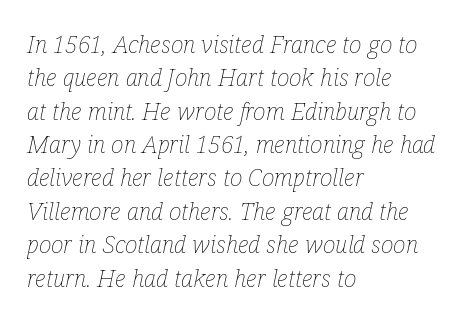
Line starts are locked; line ends wander. The leading is moderate, giving the passage an even texture. Italic? Definitely — the glyphs are oblique. The words here are not underlined. The letters sit at their default tracking, neither squeezed nor spread. Think standard paragraph weight, or any step lighter than that.
